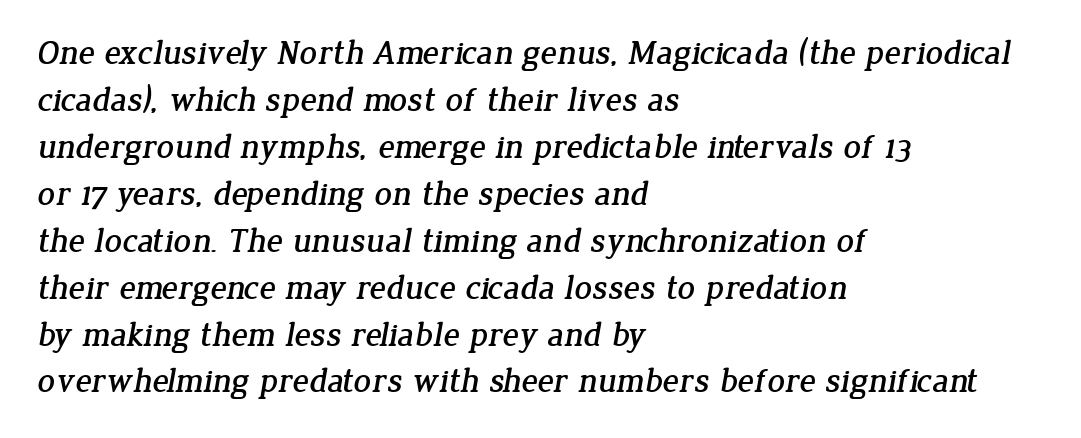
{"serif": "yes", "width": "normal", "stroke_contrast": "low", "x_height": "medium", "monospaced": "no", "underline": "no", "align": "left", "line_spacing": "normal", "line_spacing_ratio": 1.38, "letter_spacing": "normal", "letter_spacing_em": 0.0, "glyph_px": 34}
